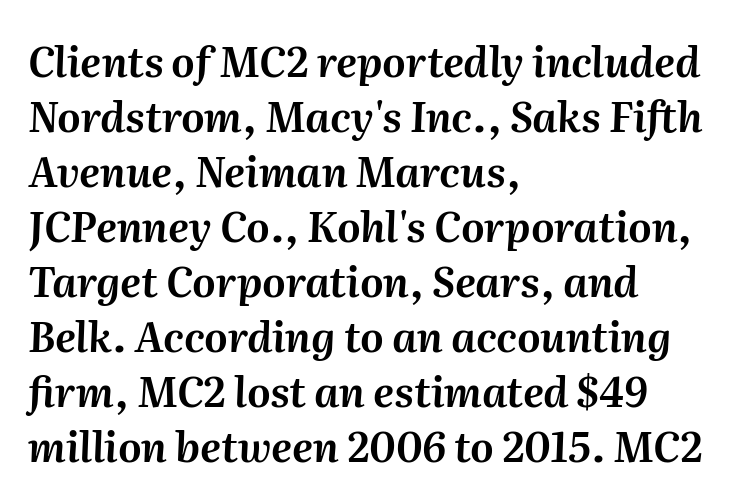
{"italic": "yes", "lean": "right", "slant_degrees": 2, "width": "normal", "stroke_contrast": "medium", "x_height": "medium", "monospaced": "no", "underline": "no", "align": "left", "line_spacing": "normal", "line_spacing_ratio": 1.34, "letter_spacing": "normal", "letter_spacing_em": 0.0, "glyph_px": 41}
